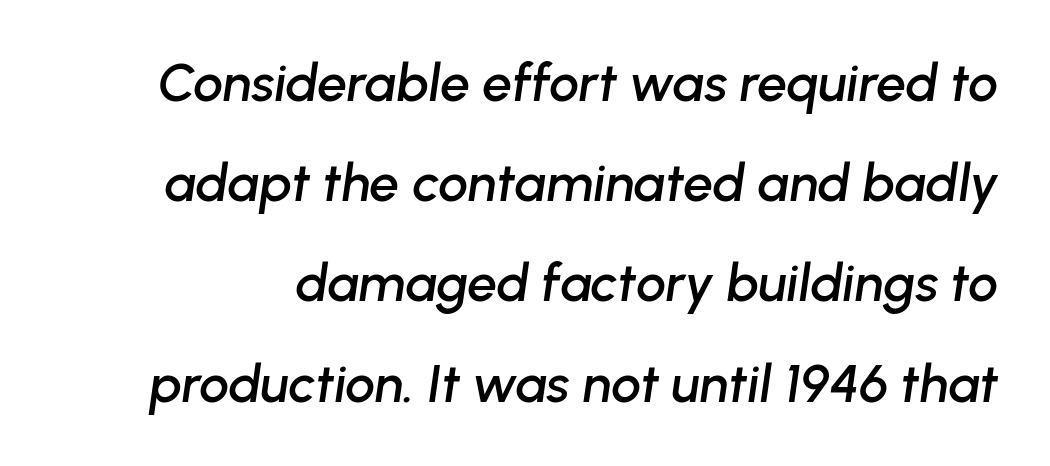
Q: Is the text italic (slanted)? A: Yes, it leans right by about 8 degrees.
Q: Is the text underlined? A: No.
Q: Is the spacing between letters normal or unusually wide? A: Normal.
Q: Width (condensed, normal, or wide)? A: Normal.
Q: Stroke contrast? A: Low.
Q: x-height? A: Medium.
Q: Monospaced? A: No.
